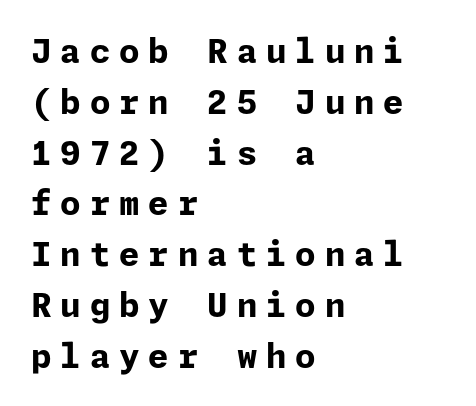
Q: Is the text bold? A: Yes.
Q: Is the text italic (slanted)? A: No, it is upright.
Q: Is the typeface a serif or a sans-serif typeface? A: Sans-serif.
Q: Is the text underlined? A: No.
Q: How is the paragraph aligned? A: Left-aligned.
Q: Is the spacing between letters normal or unusually wide? A: Unusually wide.
Q: Is the spacing between lines tight, normal or loose? A: Normal.
Q: Width (condensed, normal, or wide)? A: Normal.
Q: Stroke contrast? A: Low.
Q: x-height? A: Medium.
